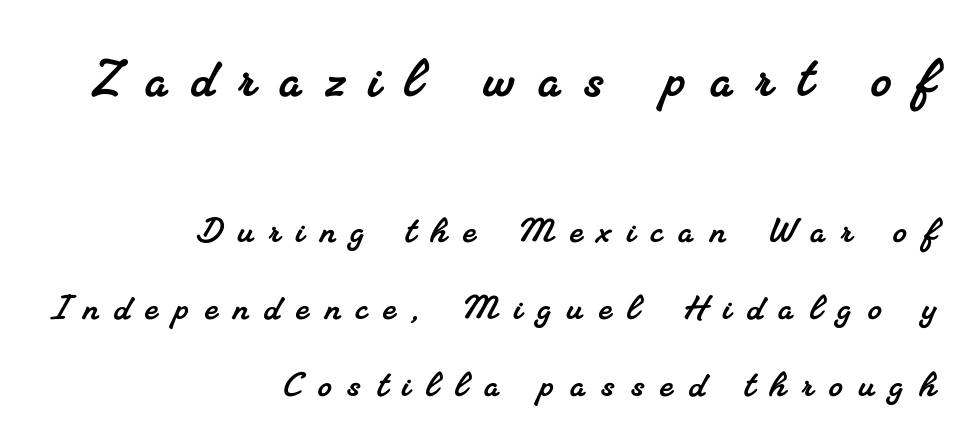
Think of a printed novel: that variable character pitch is what you see here. Block one is the big one; block two sits smaller underneath. Display-style spreading of the glyphs; the letterfit is very open. Where is the straight margin? On the right. Yep, those are serifs on the letters.
